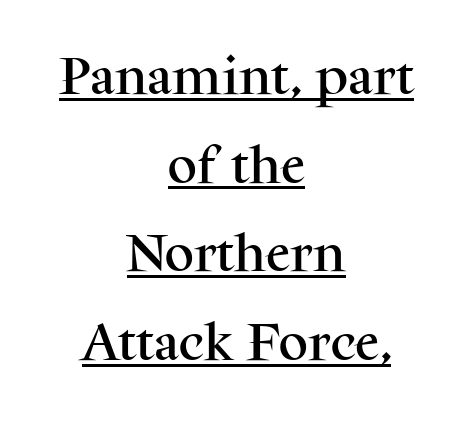
The image shows 41 px serif type, upright; set centered, loose line spacing (2.16x), normal letter spacing, underlined; medium stroke contrast and a medium x-height.
